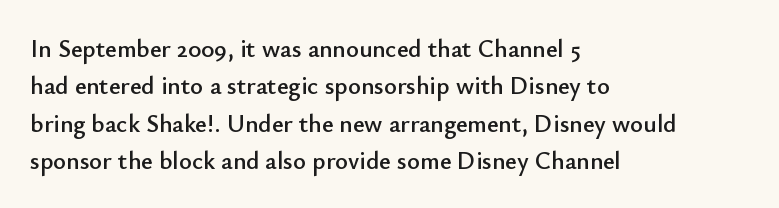
{"italic": "no", "underline": "no", "align": "left", "line_spacing": "normal", "line_spacing_ratio": 1.5, "letter_spacing": "normal", "letter_spacing_em": 0.0, "glyph_px": 25}
